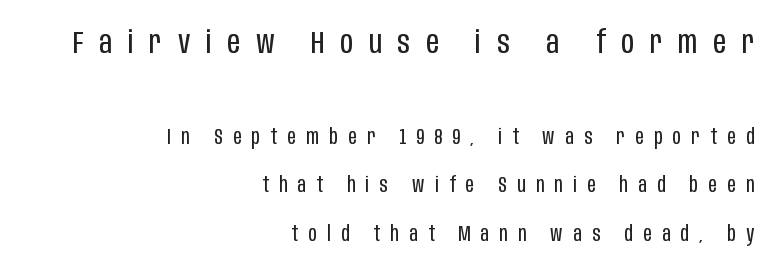
The image shows 32 px regular-weight, condensed sans-serif type, upright; set right-aligned, loose line spacing (2.31x), unusually wide letter spacing (+0.49 em), not underlined; the first (top) block is 1.52x larger; low stroke contrast and a large x-height.
